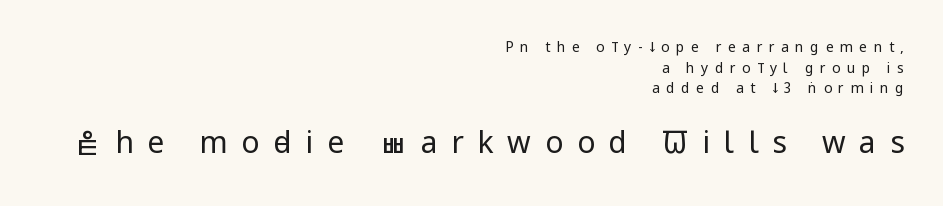
The image shows 30 px regular-weight, condensed sans-serif type, upright; set right-aligned, normal line spacing (1.48x), unusually wide letter spacing (+0.46 em), not underlined; the second (bottom) block is 2.14x larger; low stroke contrast and a large x-height.
